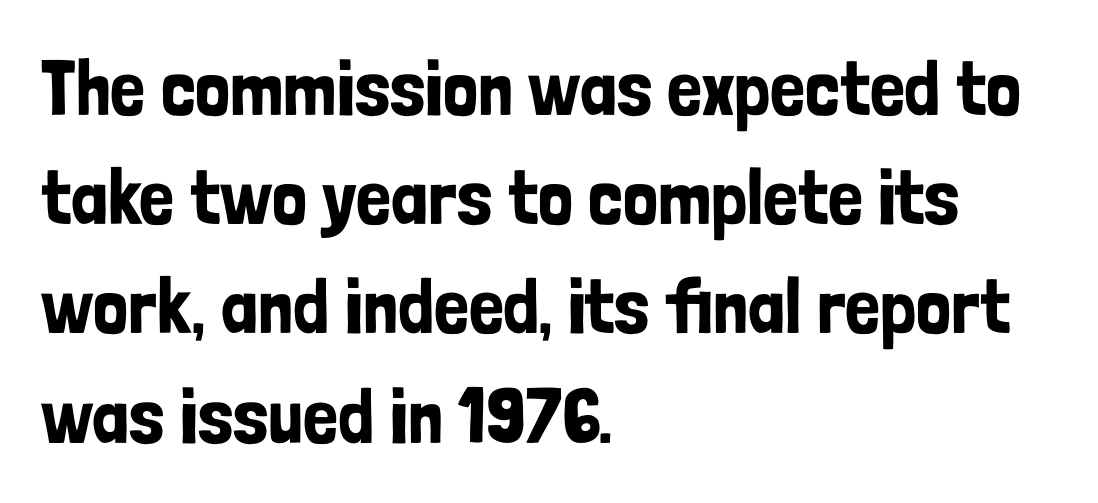
The image shows 78 px condensed sans-serif type, upright; set left-aligned, normal line spacing (1.4x), normal letter spacing, not underlined; low stroke contrast and a medium x-height.
